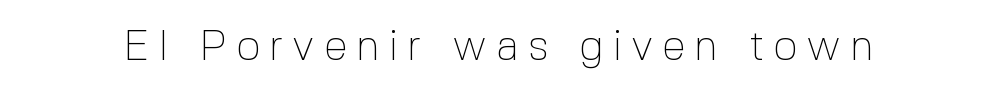
{"serif": "no", "italic": "no", "bold": "no", "weight": "thin", "width": "normal", "x_height": "medium", "monospaced": "no", "underline": "no", "letter_spacing": "wide", "letter_spacing_em": 0.22, "glyph_px": 42}
